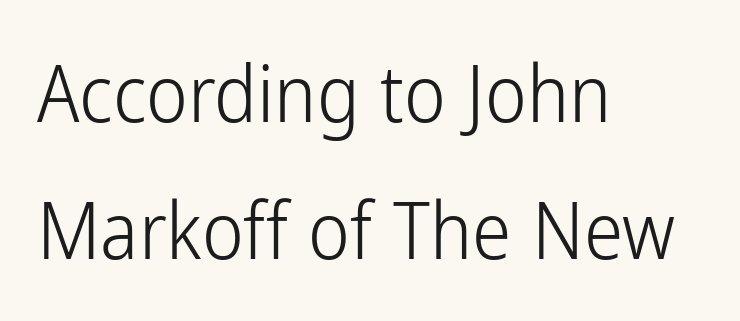
Any mark beneath the type? The region is blank. In terms of letterform style, serifs are entirely absent. Left-aligned paragraph, ragged on the right. Is this a fixed-width face? No — the glyphs have proportional, varying widths. Nothing unusual about the tracking: characters are spaced as the font intends. Every character sits straight up, as roman type does.
